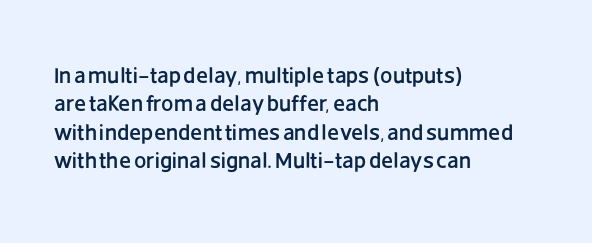
{"italic": "no", "underline": "no", "align": "left", "line_spacing": "normal", "line_spacing_ratio": 1.29, "letter_spacing": "normal", "letter_spacing_em": 0.0, "glyph_px": 22}
